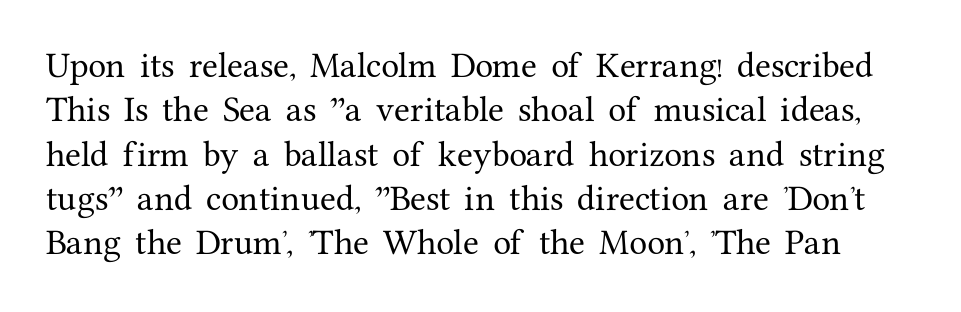
Check where the strokes stop: tiny serifs finish them off. Students, note that the glyphs here touch the page at normal intervals. Successive baselines arrive at the customary interval. Has an underline been added? It has not. Do the characters align in a grid? No, the font is proportional. Do the letters lean? They stand straight.
